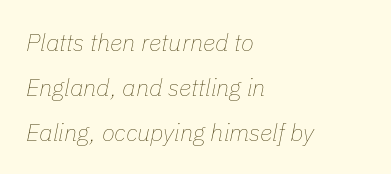
Q: Is the text bold? A: No.
Q: Is the text italic (slanted)? A: Yes, it leans right by about 11 degrees.
Q: Is the text underlined? A: No.
Q: How is the paragraph aligned? A: Left-aligned.
Q: Is the spacing between letters normal or unusually wide? A: Normal.
